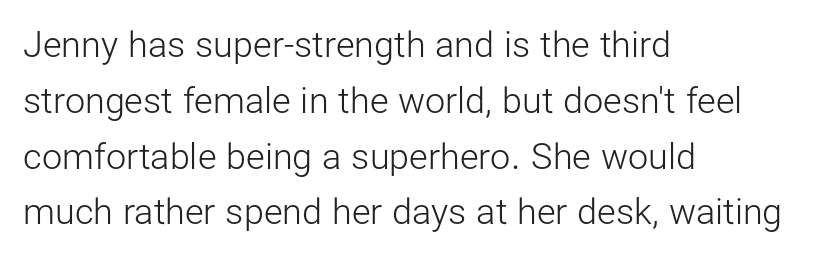
The image shows 36 px light sans-serif type, upright; set left-aligned, normal line spacing (1.55x), normal letter spacing, not underlined; low stroke contrast and a medium x-height.
